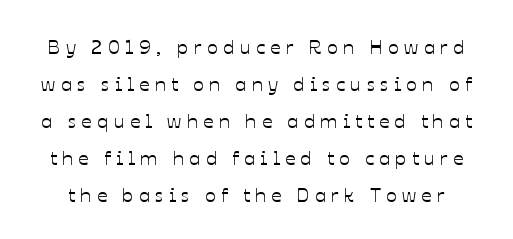
{"italic": "no", "underline": "no", "line_spacing_ratio": 1.85, "letter_spacing": "wide", "letter_spacing_em": 0.27, "glyph_px": 20}
